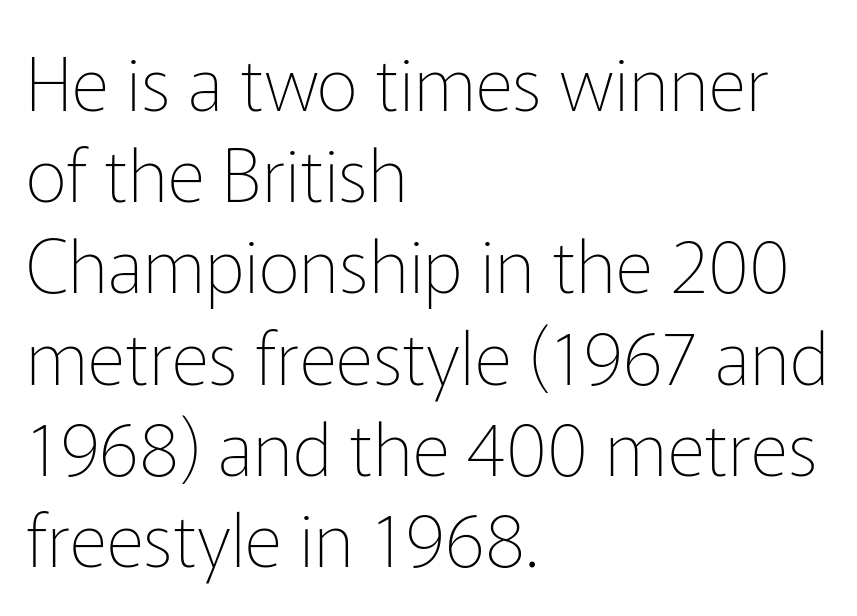
This is not heavy type; no bold has been used. This block has exactly the height ordinary leading produces. Words appear dense and cohesive because spacing is normal. Each letter keeps its own natural width here, so spacing adapts to shape. Letters rest on an invisible, unmarked baseline. Posture: straight, roman, zero tilt.
